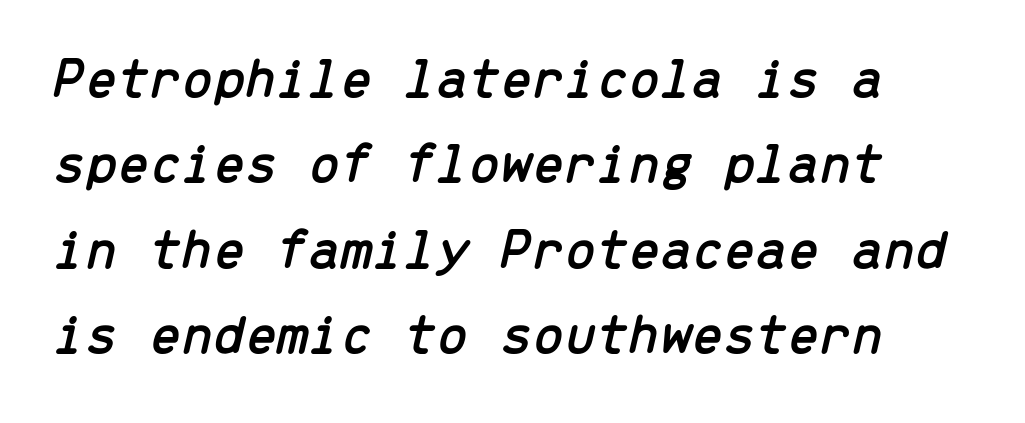
Descenders are the only things crossing below the line. A typesetter would call this leading conventional body-copy spacing. Looking at the ascenders, they clearly lean. Honestly, the letter spacing is just normal — you wouldn't notice it. Each letter, wide or thin by design, is forced into the same width here.
